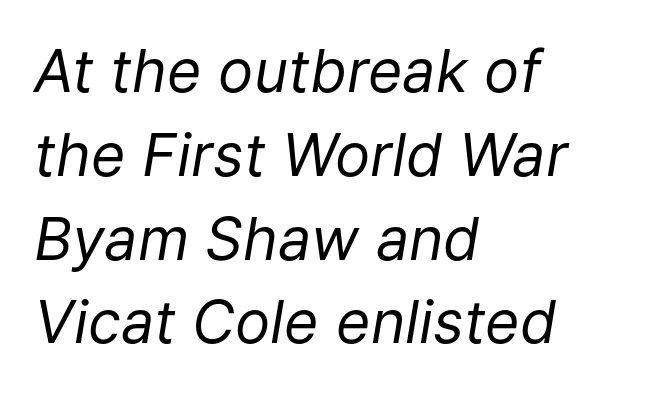
{"italic": "yes", "lean": "right", "slant_degrees": 9, "bold": "no", "weight": "regular", "width": "normal", "stroke_contrast": "low", "x_height": "medium", "monospaced": "no", "underline": "no", "align": "left", "line_spacing": "normal", "line_spacing_ratio": 1.42, "letter_spacing": "normal", "letter_spacing_em": 0.0, "glyph_px": 59}
